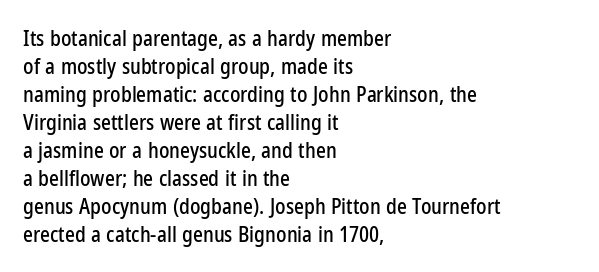
Q: Is the text italic (slanted)? A: No, it is upright.
Q: Is the text underlined? A: No.
Q: How is the paragraph aligned? A: Left-aligned.
Q: Is the spacing between letters normal or unusually wide? A: Normal.
Q: Is the spacing between lines tight, normal or loose? A: Normal.
